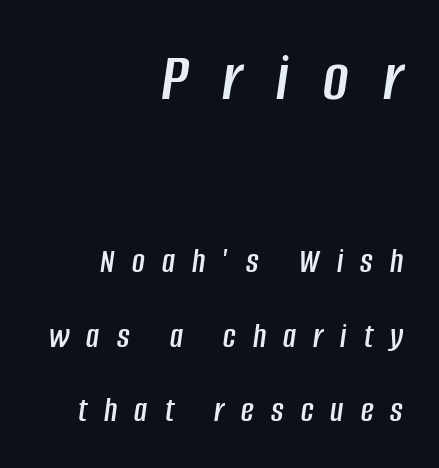
{"italic": "yes", "lean": "right", "slant_degrees": 8, "width": "condensed", "stroke_contrast": "low", "x_height": "large", "monospaced": "no", "underline": "no", "align": "right", "line_spacing": "loose", "line_spacing_ratio": 2.12, "letter_spacing": "wide", "letter_spacing_em": 0.49, "larger_block": "first", "size_ratio": 2.0, "glyph_px": 70}
